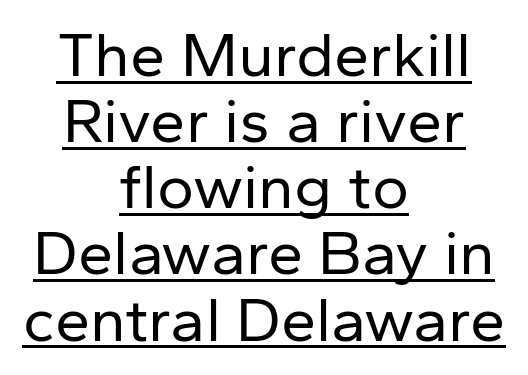
{"serif": "no", "italic": "no", "bold": "no", "weight": "regular", "width": "normal", "stroke_contrast": "low", "x_height": "medium", "monospaced": "no", "underline": "yes", "align": "center", "line_spacing": "tight", "line_spacing_ratio": 1.05, "letter_spacing": "normal", "letter_spacing_em": 0.0, "glyph_px": 63}
